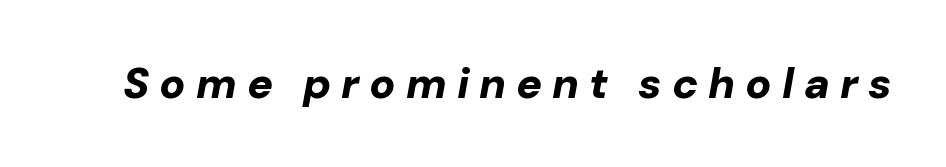
Q: Is the text bold? A: Yes.
Q: Is the text italic (slanted)? A: Yes, it leans right by about 10 degrees.
Q: Is the text underlined? A: No.
Q: Is the spacing between letters normal or unusually wide? A: Unusually wide.
Q: Width (condensed, normal, or wide)? A: Normal.
Q: Stroke contrast? A: Low.
Q: x-height? A: Medium.
Q: Monospaced? A: No.
